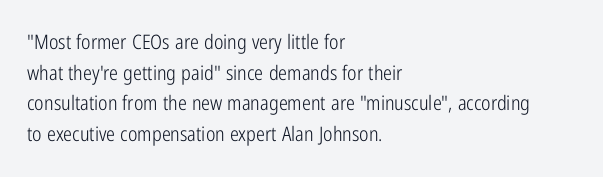
{"italic": "no", "bold": "no", "underline": "no", "align": "left", "line_spacing": "normal", "line_spacing_ratio": 1.53, "letter_spacing": "normal", "letter_spacing_em": 0.0, "glyph_px": 20}
